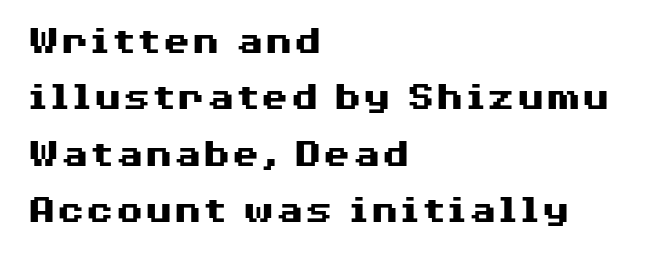
The letters stand straight up with perfectly vertical stems. In terms of letterform style, serifs are entirely absent. The space between consecutive lines is moderate. Heavy-handed strokes throughout: this text is bold. Tracking value appears to be zero — textbook default spacing. The area under the type is left untouched.
